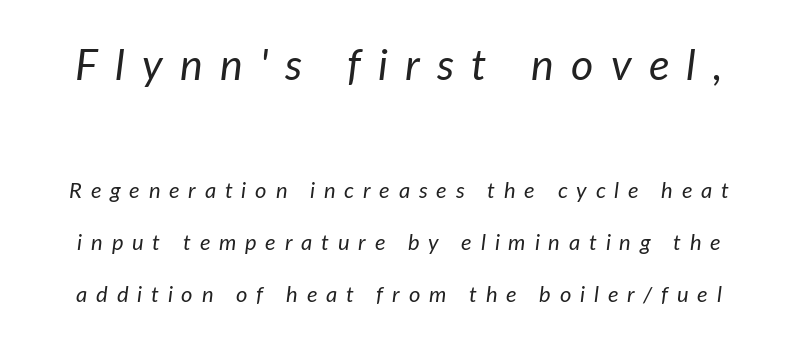
Vertical stems look standard width or narrower in stroke. The upper block of text is set noticeably larger than the block beneath it. Vertical spacing — loose. Tall strokes in this sample are angled rather than plumb. Glance below the letters and you will spot only blank space.
